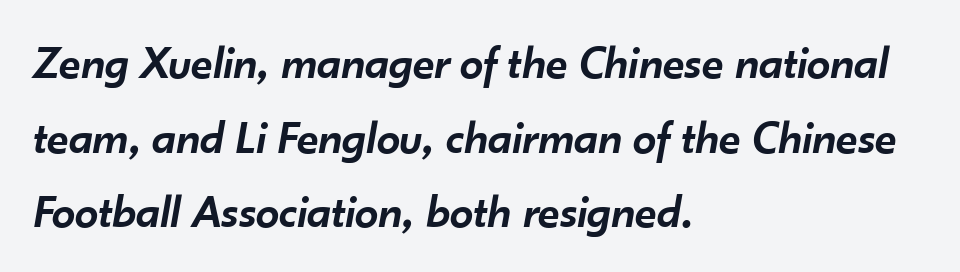
One glance says typical: line gaps are just what's usual. The rendering applies a slant to the glyphs. Looks like regular typesetting: each glyph gets only the width it needs. The face used here is a semibold: visibly heavier than regular, lighter than bold. Type without underlining. You could call the tracking neutral — neither tight nor loose.
